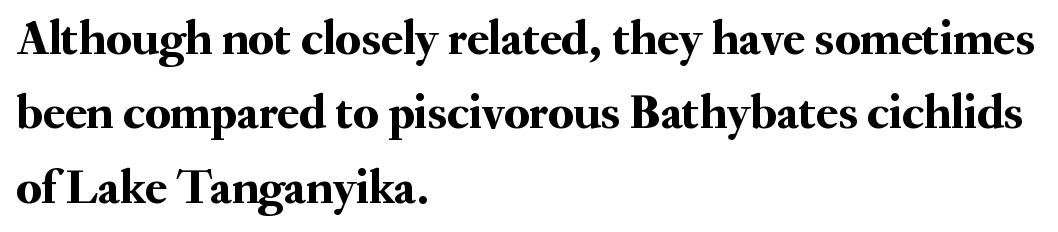
{"serif": "yes", "italic": "no", "width": "normal", "stroke_contrast": "medium", "x_height": "small", "monospaced": "no", "underline": "no", "align": "left", "line_spacing": "normal", "line_spacing_ratio": 1.49, "letter_spacing": "normal", "letter_spacing_em": 0.0, "glyph_px": 50}
